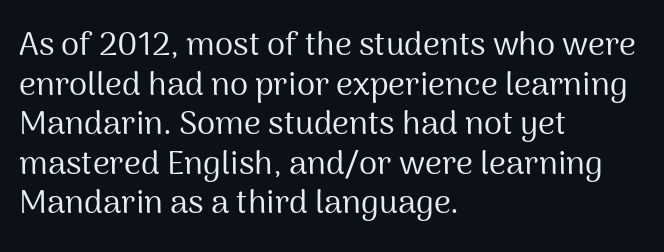
{"serif": "no", "italic": "no", "bold": "no", "weight": "regular", "width": "normal", "stroke_contrast": "medium", "x_height": "medium", "monospaced": "no", "underline": "no", "align": "left", "line_spacing_ratio": 1.2, "letter_spacing": "normal", "letter_spacing_em": 0.0, "glyph_px": 33}
